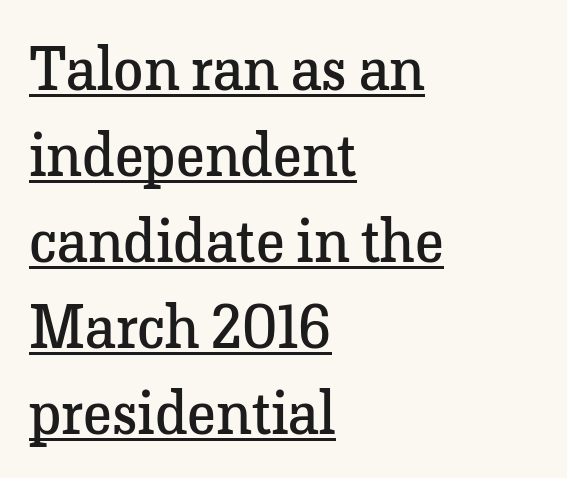
The image shows 61 px regular-weight serif type, upright; set left-aligned, normal line spacing (1.41x), normal letter spacing, underlined; low stroke contrast and a medium x-height.
